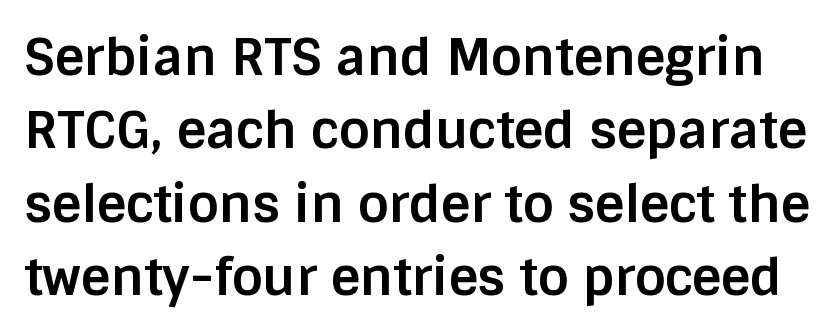
{"serif": "no", "italic": "no", "bold": "yes", "weight": "bold", "width": "normal", "stroke_contrast": "low", "x_height": "large", "monospaced": "no", "underline": "no", "line_spacing": "normal", "line_spacing_ratio": 1.44, "letter_spacing": "normal", "letter_spacing_em": 0.0, "glyph_px": 51}
